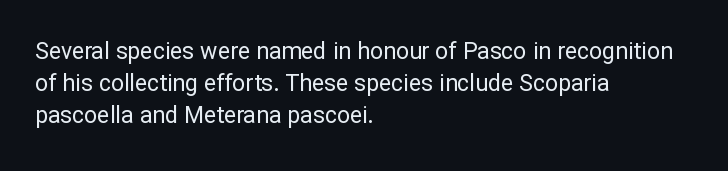
Q: Is the text bold? A: No.
Q: Is the text italic (slanted)? A: No, it is upright.
Q: Is the text underlined? A: No.
Q: How is the paragraph aligned? A: Left-aligned.
Q: Is the spacing between letters normal or unusually wide? A: Normal.
Q: Is the spacing between lines tight, normal or loose? A: Normal.
